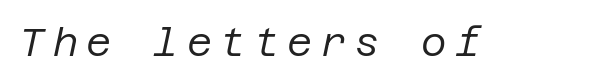
Beneath every word, the page is bare. Honestly, the letter spacing is so wide it's the main thing you notice. The font sits on the lighter half of the weight spectrum, regular included. Rendered with sloped, italic letterforms.
